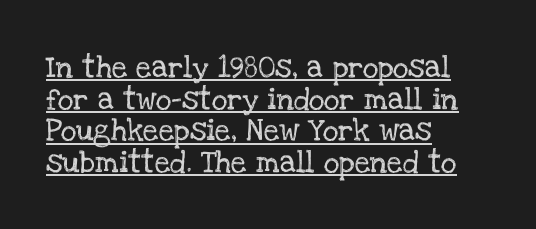
The image shows 22 px text type, upright; set left-aligned, normal line spacing (1.44x), normal letter spacing, underlined.
